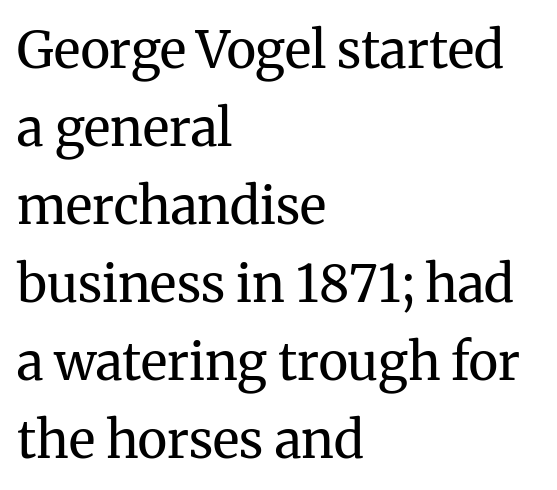
{"serif": "yes", "italic": "no", "bold": "no", "weight": "regular", "width": "normal", "stroke_contrast": "medium", "x_height": "medium", "monospaced": "no", "underline": "no", "align": "left", "line_spacing": "normal", "line_spacing_ratio": 1.53, "letter_spacing": "normal", "letter_spacing_em": 0.0, "glyph_px": 51}
